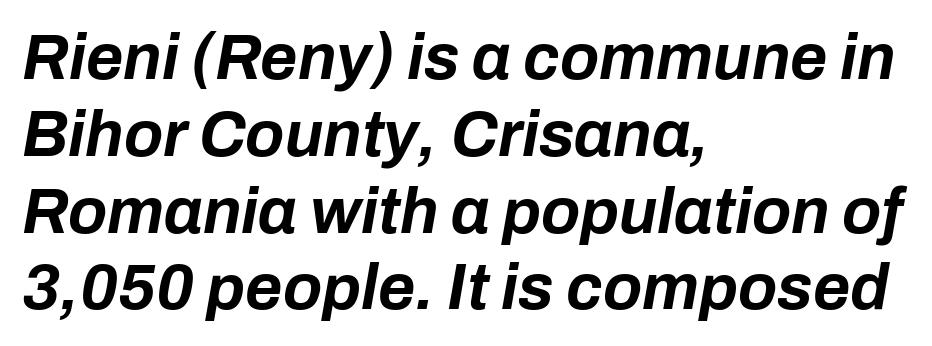
The image shows 64 px bold type, italic (leaning right); set left-aligned, line spacing 1.2x, normal letter spacing, not underlined; low stroke contrast and a medium x-height.
